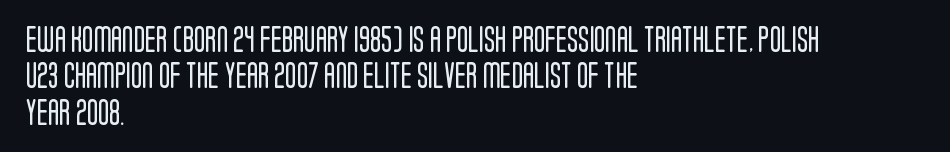
Q: Is the text bold? A: No.
Q: Is the text italic (slanted)? A: No, it is upright.
Q: Is the text underlined? A: No.
Q: How is the paragraph aligned? A: Left-aligned.
Q: Is the spacing between letters normal or unusually wide? A: Normal.
Q: Is the spacing between lines tight, normal or loose? A: Normal.
